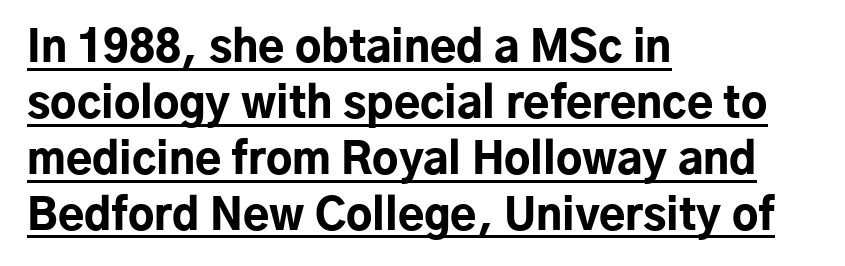
The image shows 43 px bold sans-serif type, upright; set left-aligned, normal line spacing (1.3x), normal letter spacing, underlined; low stroke contrast and a medium x-height.
